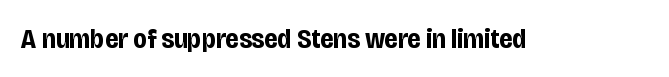
The image shows 28 px bold, condensed sans-serif type, upright; set normal letter spacing, not underlined; low stroke contrast and a large x-height.
